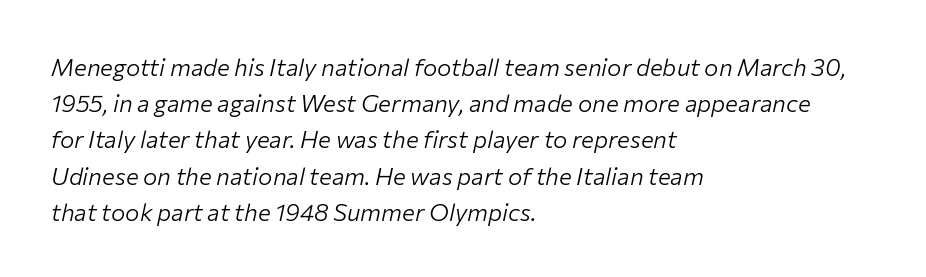
{"italic": "yes", "lean": "right", "slant_degrees": 12, "bold": "no", "underline": "no", "align": "left", "line_spacing": "normal", "line_spacing_ratio": 1.51, "letter_spacing": "normal", "letter_spacing_em": 0.0, "glyph_px": 24}
